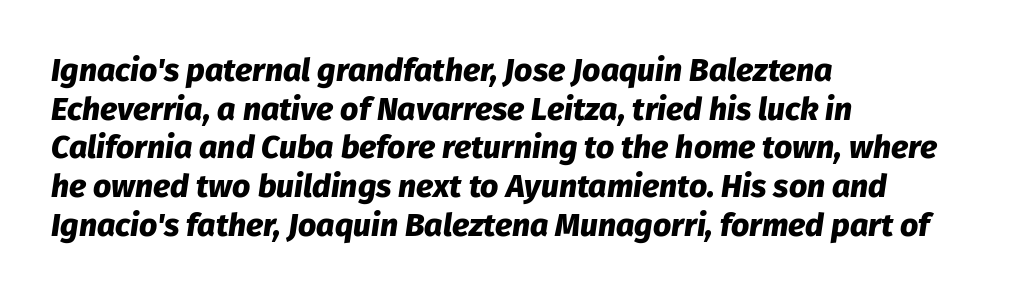
Q: Is the text bold? A: Yes.
Q: Is the text italic (slanted)? A: Yes, it leans right by about 8 degrees.
Q: Is the text underlined? A: No.
Q: How is the paragraph aligned? A: Left-aligned.
Q: Is the spacing between letters normal or unusually wide? A: Normal.
Q: Width (condensed, normal, or wide)? A: Normal.
Q: Stroke contrast? A: Low.
Q: x-height? A: Medium.
Q: Monospaced? A: No.
